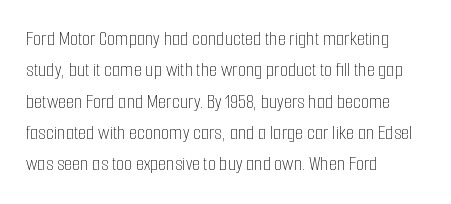
{"italic": "no", "bold": "no", "underline": "no", "align": "left", "line_spacing": "normal", "line_spacing_ratio": 1.49, "letter_spacing": "normal", "letter_spacing_em": 0.0, "glyph_px": 21}
